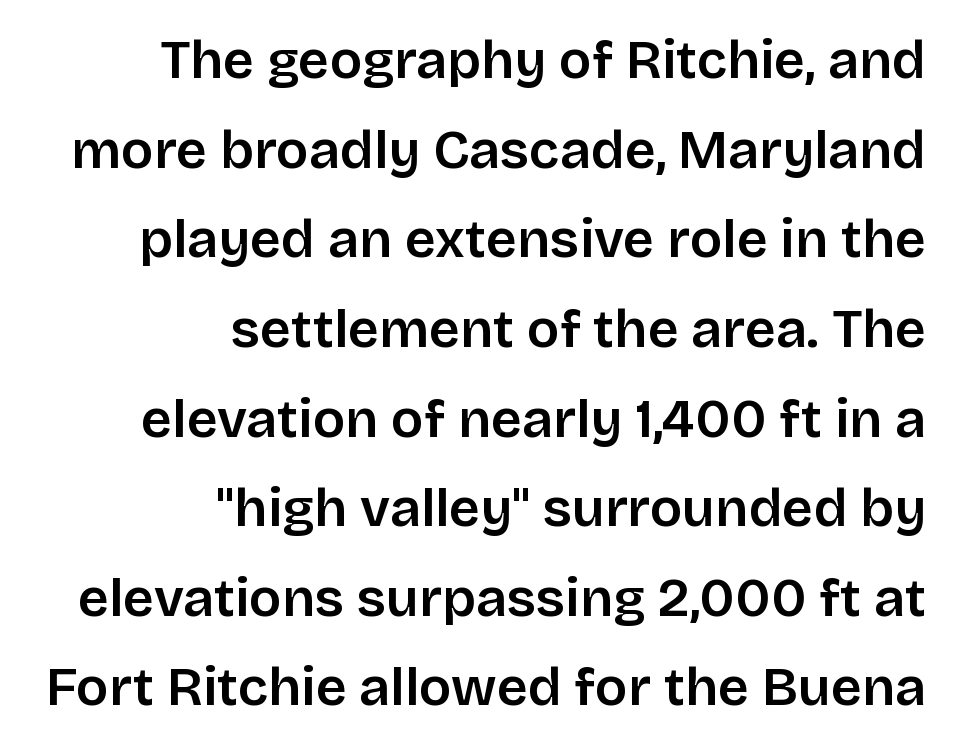
Q: Is the text bold? A: Semi-bold.
Q: Is the text italic (slanted)? A: No, it is upright.
Q: Is the typeface a serif or a sans-serif typeface? A: Sans-serif.
Q: Is the text underlined? A: No.
Q: How is the paragraph aligned? A: Right-aligned.
Q: Is the spacing between letters normal or unusually wide? A: Normal.
Q: Is the spacing between lines tight, normal or loose? A: Normal.
Q: Width (condensed, normal, or wide)? A: Normal.
Q: Stroke contrast? A: Low.
Q: x-height? A: Large.
Q: Monospaced? A: No.
